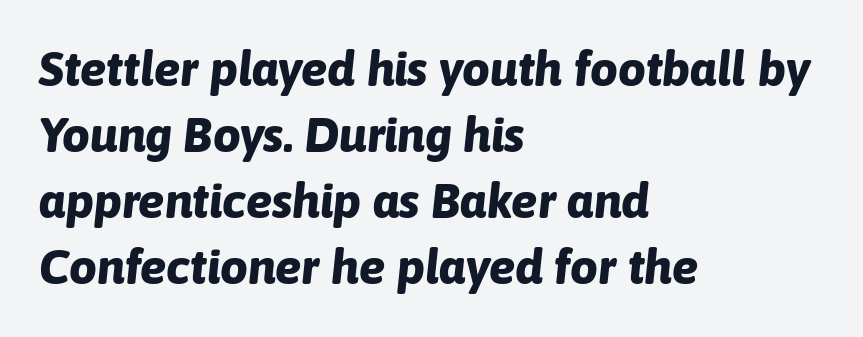
Q: Is the text bold? A: Yes.
Q: Is the text italic (slanted)? A: Yes, it leans right by about 6 degrees.
Q: Is the text underlined? A: No.
Q: How is the paragraph aligned? A: Left-aligned.
Q: Is the spacing between letters normal or unusually wide? A: Normal.
Q: Is the spacing between lines tight, normal or loose? A: Normal.
Q: Width (condensed, normal, or wide)? A: Normal.
Q: Stroke contrast? A: Low.
Q: x-height? A: Medium.
Q: Monospaced? A: No.
